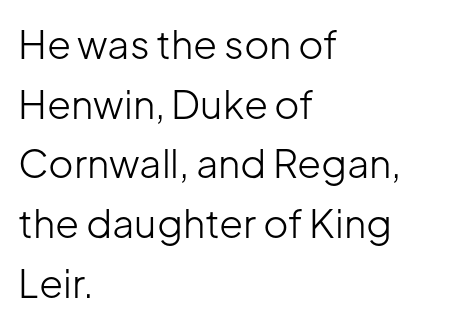
{"serif": "no", "italic": "no", "bold": "no", "weight": "light", "width": "normal", "stroke_contrast": "low", "x_height": "medium", "monospaced": "no", "underline": "no", "align": "left", "line_spacing": "normal", "line_spacing_ratio": 1.53, "letter_spacing": "normal", "letter_spacing_em": 0.0, "glyph_px": 39}
